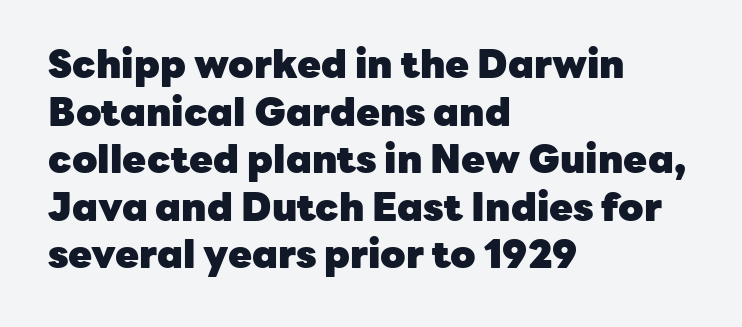
Q: Is the text bold? A: Yes.
Q: Is the text italic (slanted)? A: No, it is upright.
Q: Is the typeface a serif or a sans-serif typeface? A: Sans-serif.
Q: Is the text underlined? A: No.
Q: How is the paragraph aligned? A: Left-aligned.
Q: Is the spacing between letters normal or unusually wide? A: Normal.
Q: Width (condensed, normal, or wide)? A: Normal.
Q: Stroke contrast? A: Low.
Q: x-height? A: Medium.
Q: Monospaced? A: No.
